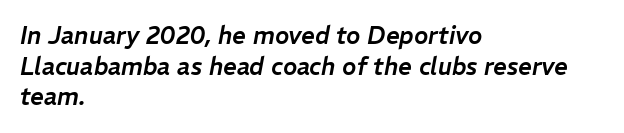
{"italic": "yes", "lean": "right", "slant_degrees": 11, "underline": "no", "align": "left", "line_spacing": "normal", "line_spacing_ratio": 1.28, "letter_spacing": "normal", "letter_spacing_em": 0.0, "glyph_px": 24}
